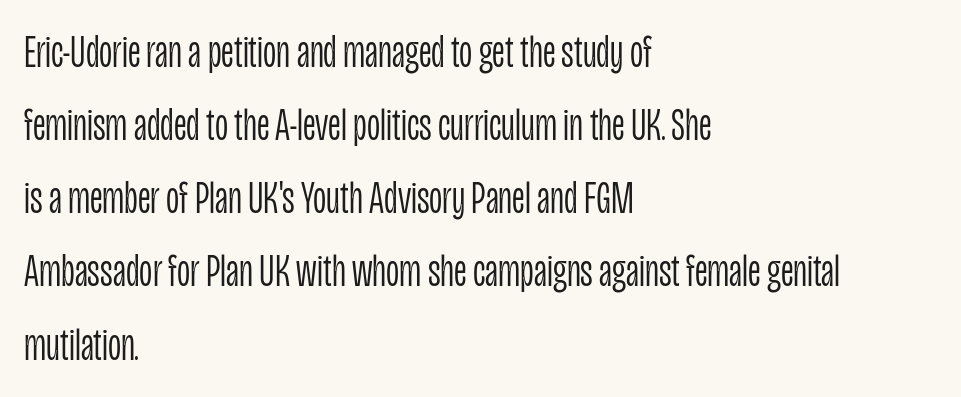
The passage shown is not bold in any degree. Type without underlining. These lines keep a tight, regular rhythm from letter to letter. In terms of leading, this rendering sits right in the middle.
